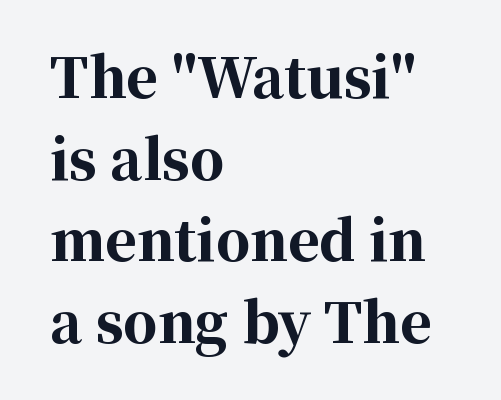
These words are printed bold, with thick strokes throughout. Proportional: the letters do not fall into vertical columns. Anything drawn beneath the words? Only blank space. This sample uses an upright cut, with every glyph sitting square on the baseline. Inter-character spacing is left at the font's built-in metrics.
